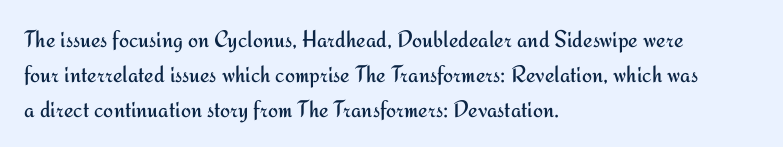
The image shows 24 px text type, upright; set left-aligned, normal line spacing (1.45x), normal letter spacing, not underlined.
